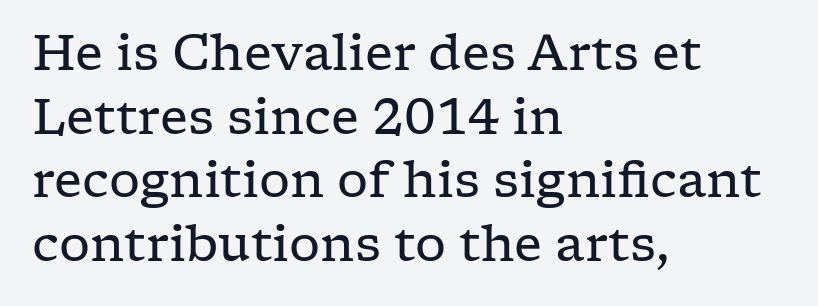
The passage shown has conventional tracking throughout. When letters stand straight like this, we call the style roman or upright. Alignment: flush left. Decoration check: the copy has no underline.
